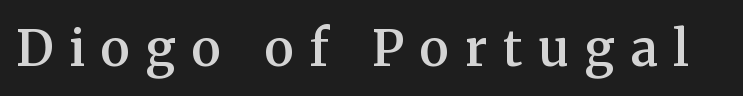
The font family rendered here belongs to the serif group. Does the lettering tilt? It doesn't — this is upright. Caption: expanded tracking, letters set apart. The rendering uses natural spacing where letterforms have individual widths. I'd describe the lettering as semibold — firm but not a full bold. Any mark beneath the type? The region is blank.
